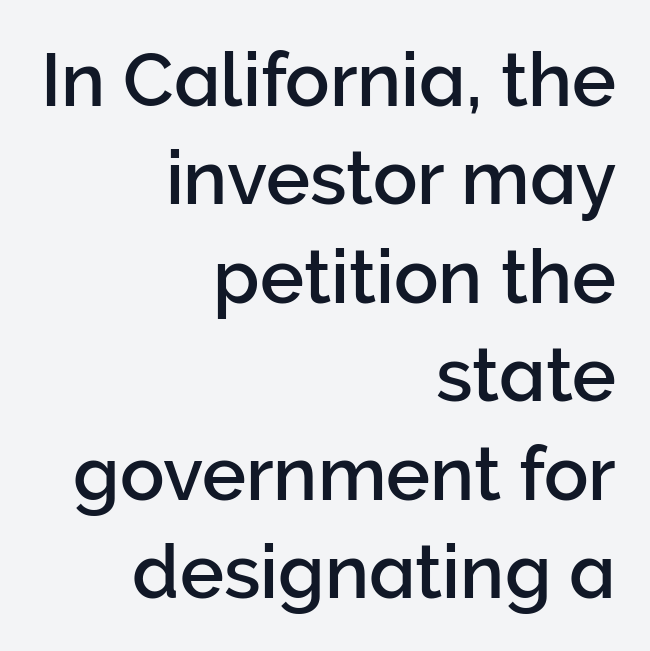
The image shows 74 px sans-serif type, upright; set right-aligned, normal line spacing (1.33x), normal letter spacing, not underlined; low stroke contrast and a medium x-height.
